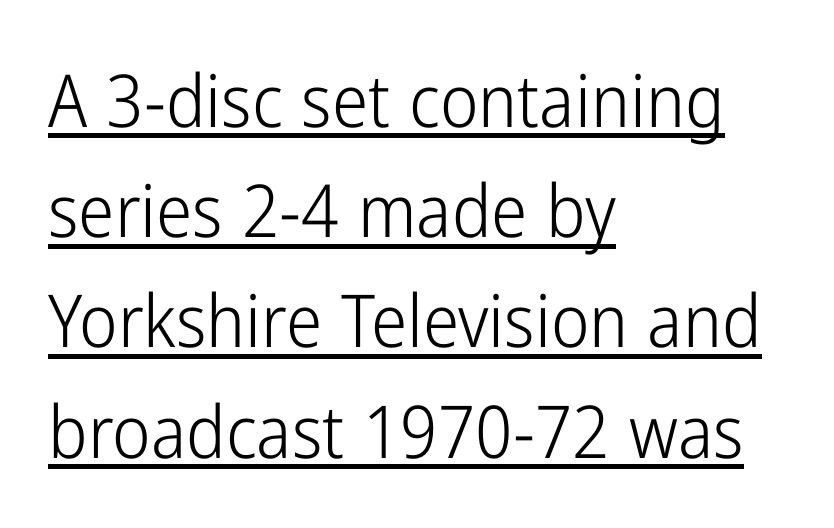
{"serif": "no", "italic": "no", "bold": "no", "weight": "light", "width": "condensed", "stroke_contrast": "low", "x_height": "medium", "monospaced": "no", "underline": "yes", "align": "left", "line_spacing": "normal", "line_spacing_ratio": 1.51, "letter_spacing": "normal", "letter_spacing_em": 0.0, "glyph_px": 73}
